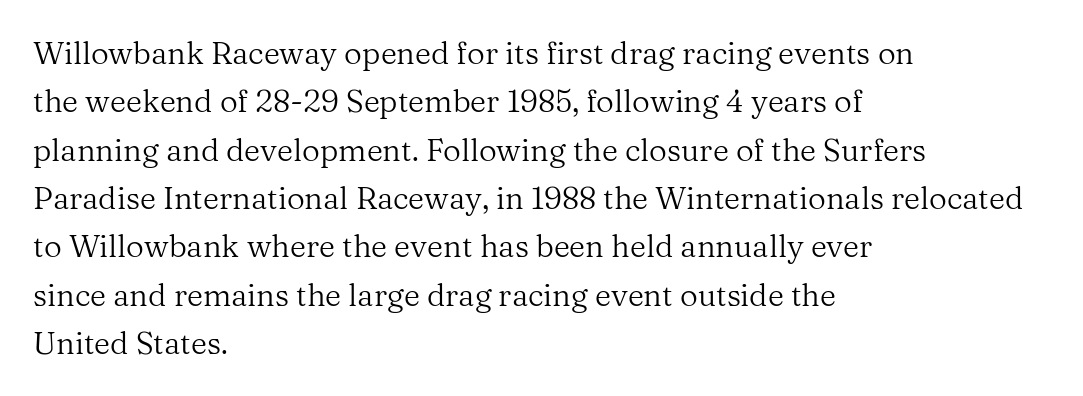
The image shows 31 px regular-weight serif type, upright; set left-aligned, normal line spacing (1.56x), normal letter spacing, not underlined; medium stroke contrast and a medium x-height.
